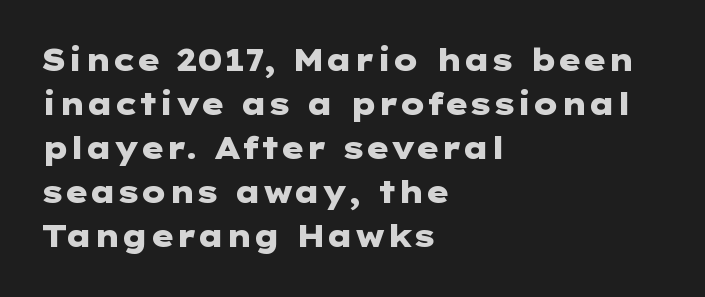
These words are printed bold, with thick strokes throughout. Tall strokes in this sample are plumb rather than angled. The rendering keeps characters at their native spacing. Successive baselines arrive at the customary interval. Words float on clear page, feet unadorned. Does the type have serifs? No, each stem ends abruptly.
